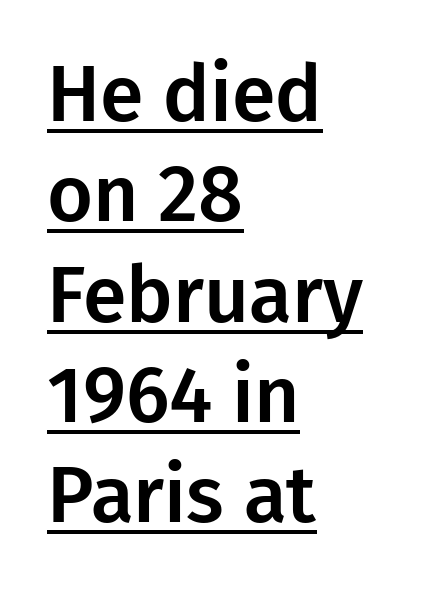
Nope, no serifs anywhere on these letters. Tracking here is standard; glyphs follow each other at the usual distance. Posture: straight, roman, zero tilt. Proportional: the letters do not fall into vertical columns. One-word summary of the alignment: left. The block of text has a typical density, with ordinary space between rows.
